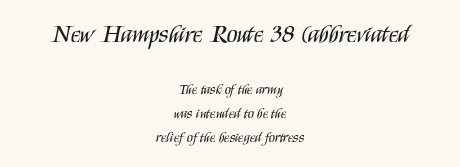
{"bold": "no", "underline": "no", "align": "center", "line_spacing": "normal", "line_spacing_ratio": 1.69, "letter_spacing": "normal", "letter_spacing_em": 0.0, "larger_block": "first", "size_ratio": 1.79, "glyph_px": 25}
